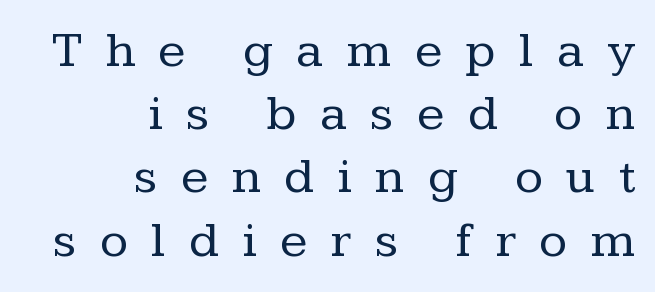
The image shows 51 px regular-weight serif type, upright; set right-aligned, line spacing 1.24x, unusually wide letter spacing (+0.46 em), not underlined; low stroke contrast and a medium x-height.
